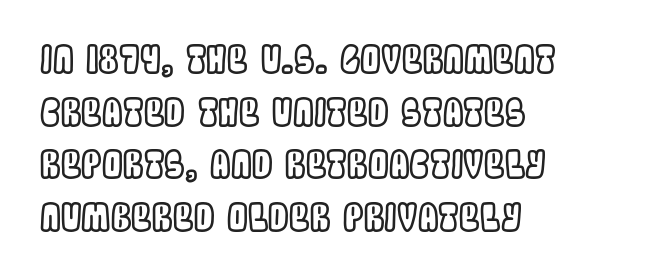
Q: Is the text italic (slanted)? A: No, it is upright.
Q: Is the text underlined? A: No.
Q: How is the paragraph aligned? A: Left-aligned.
Q: Is the spacing between letters normal or unusually wide? A: Normal.
Q: Is the spacing between lines tight, normal or loose? A: Normal.
Q: Width (condensed, normal, or wide)? A: Condensed.
Q: x-height? A: Large.
Q: Monospaced? A: No.
